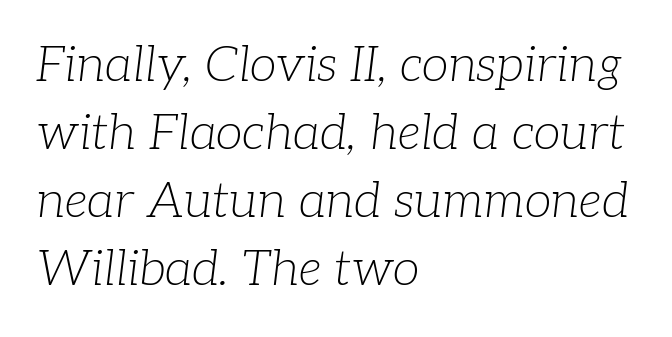
Q: Is the text bold? A: No.
Q: Is the text italic (slanted)? A: Yes, it leans right by about 7 degrees.
Q: Is the typeface a serif or a sans-serif typeface? A: Serif.
Q: Is the text underlined? A: No.
Q: How is the paragraph aligned? A: Left-aligned.
Q: Is the spacing between letters normal or unusually wide? A: Normal.
Q: Is the spacing between lines tight, normal or loose? A: Normal.
Q: Width (condensed, normal, or wide)? A: Normal.
Q: Stroke contrast? A: Low.
Q: x-height? A: Medium.
Q: Monospaced? A: No.
